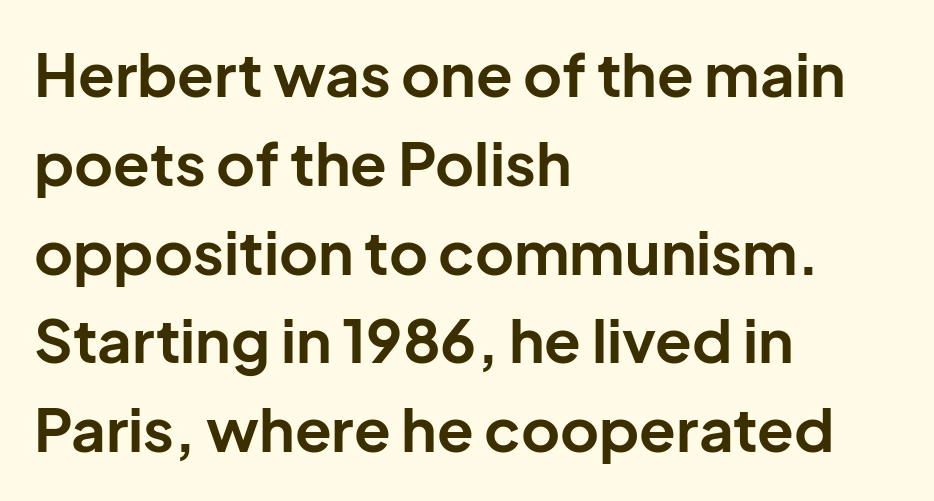
How are the letters spaced? Ordinarily, with no added tracking. Check the space under the baseline: it is left empty. I'd call this a sans setting — the letters go barefoot. Character widths vary here, with narrow letters taking less room than wide ones. Heavy, bold letterforms.
